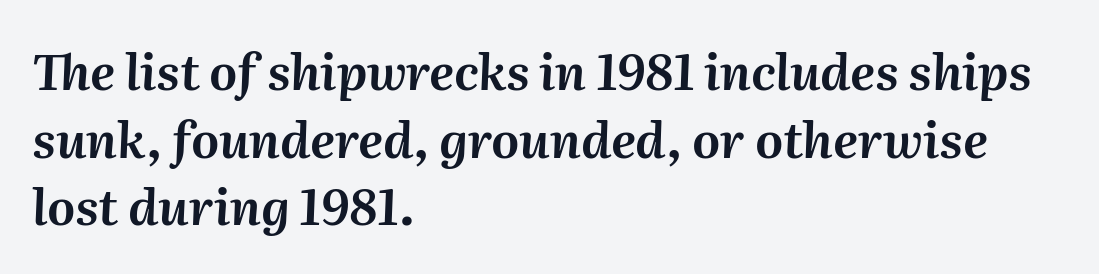
{"italic": "yes", "lean": "right", "slant_degrees": 2, "width": "normal", "stroke_contrast": "medium", "x_height": "medium", "monospaced": "no", "underline": "no", "align": "left", "line_spacing": "normal", "line_spacing_ratio": 1.38, "letter_spacing": "normal", "letter_spacing_em": 0.0, "glyph_px": 49}
